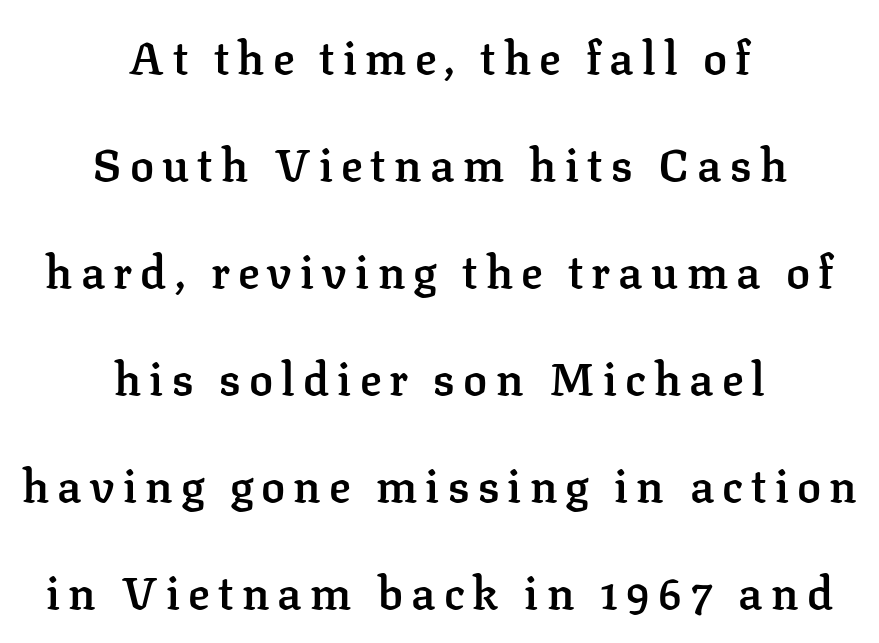
{"serif": "yes", "italic": "no", "bold": "semi", "weight": "semibold", "width": "normal", "stroke_contrast": "low", "x_height": "medium", "monospaced": "no", "underline": "no", "align": "center", "line_spacing": "loose", "line_spacing_ratio": 2.38, "glyph_px": 45}
